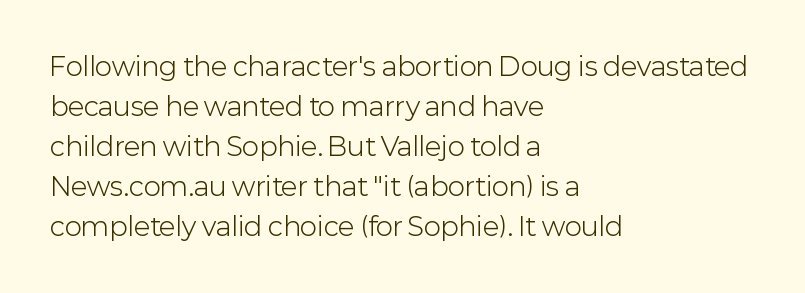
The image shows 26 px text type, upright; set left-aligned, normal line spacing (1.54x), normal letter spacing, not underlined.
